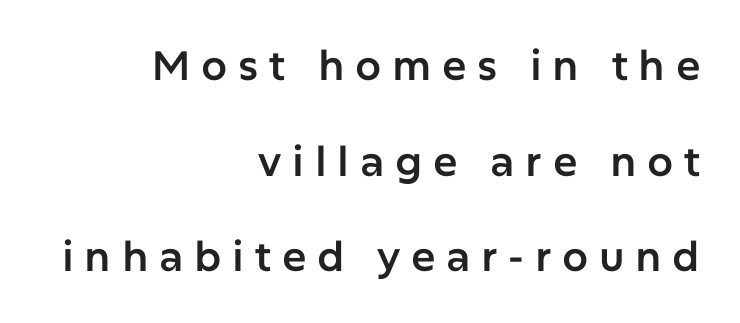
{"serif": "no", "italic": "no", "width": "normal", "stroke_contrast": "low", "x_height": "medium", "monospaced": "no", "underline": "no", "align": "right", "line_spacing": "loose", "line_spacing_ratio": 2.33, "letter_spacing": "wide", "letter_spacing_em": 0.26, "glyph_px": 41}
